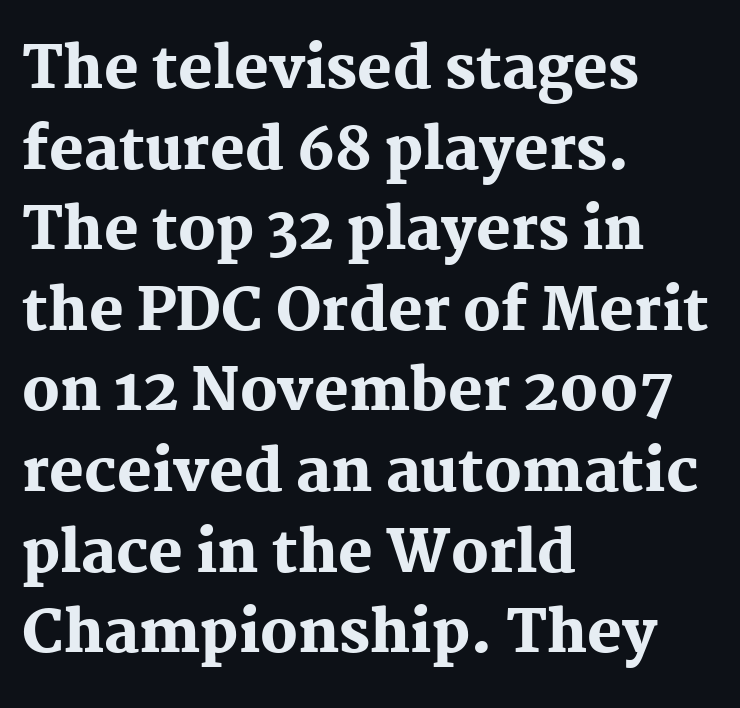
The image shows 58 px heavy serif type, upright; set left-aligned, normal line spacing (1.39x), normal letter spacing, not underlined; medium stroke contrast and a medium x-height.
